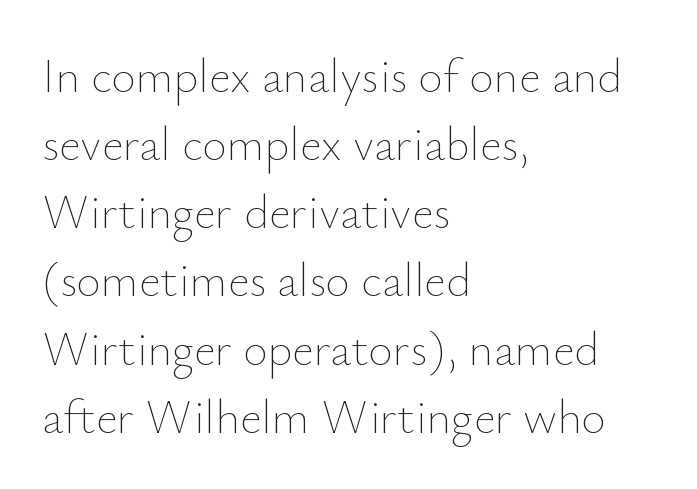
Q: Is the text bold? A: No.
Q: Is the text italic (slanted)? A: No, it is upright.
Q: Is the text underlined? A: No.
Q: How is the paragraph aligned? A: Left-aligned.
Q: Is the spacing between letters normal or unusually wide? A: Normal.
Q: Is the spacing between lines tight, normal or loose? A: Normal.
Q: Width (condensed, normal, or wide)? A: Normal.
Q: Stroke contrast? A: Low.
Q: x-height? A: Small.
Q: Monospaced? A: No.
